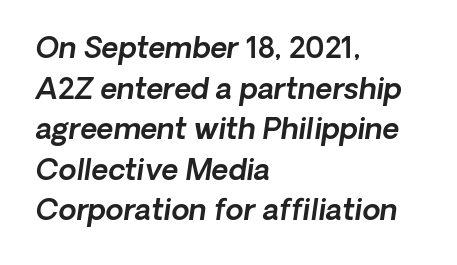
The image shows 29 px sans-serif type; set left-aligned, normal line spacing (1.4x), normal letter spacing, not underlined; a medium x-height.
